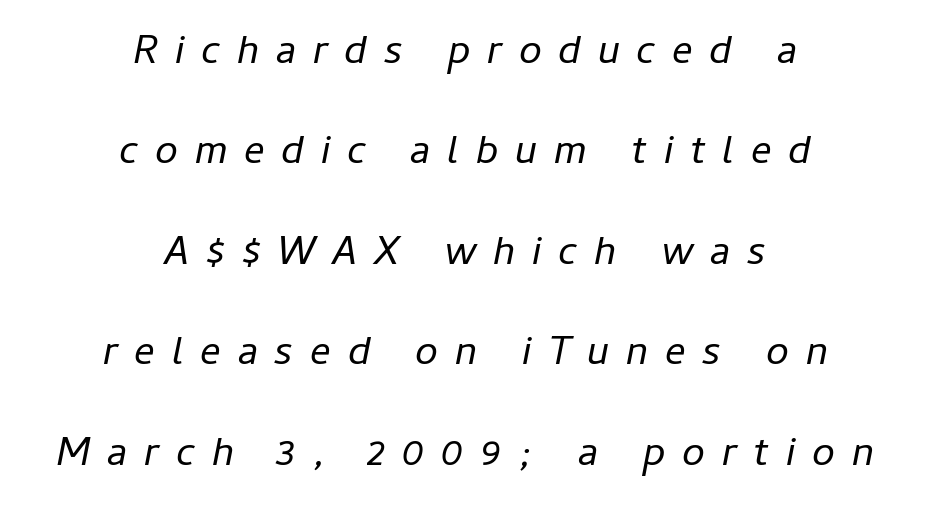
You could not count columns in this text — the font is proportionally spaced. Heft: none added — not bold. The line texture is sparse and dotted thanks to wide tracking. Alignment: centered. Lines of text with bare space underneath.
